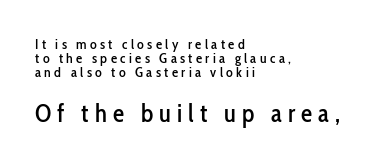
{"italic": "no", "underline": "no", "align": "left", "line_spacing": "tight", "line_spacing_ratio": 1.0, "letter_spacing": "wide", "letter_spacing_em": 0.24, "larger_block": "second", "size_ratio": 1.79, "glyph_px": 25}
